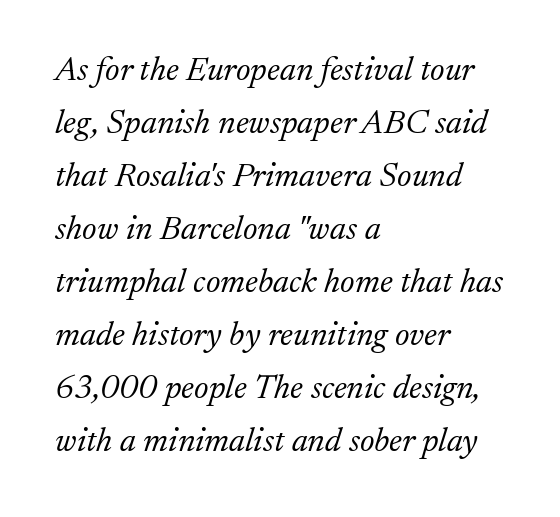
The image shows 34 px light serif type, italic (leaning right); set left-aligned, normal line spacing (1.56x), normal letter spacing, not underlined; low stroke contrast and a medium x-height.
